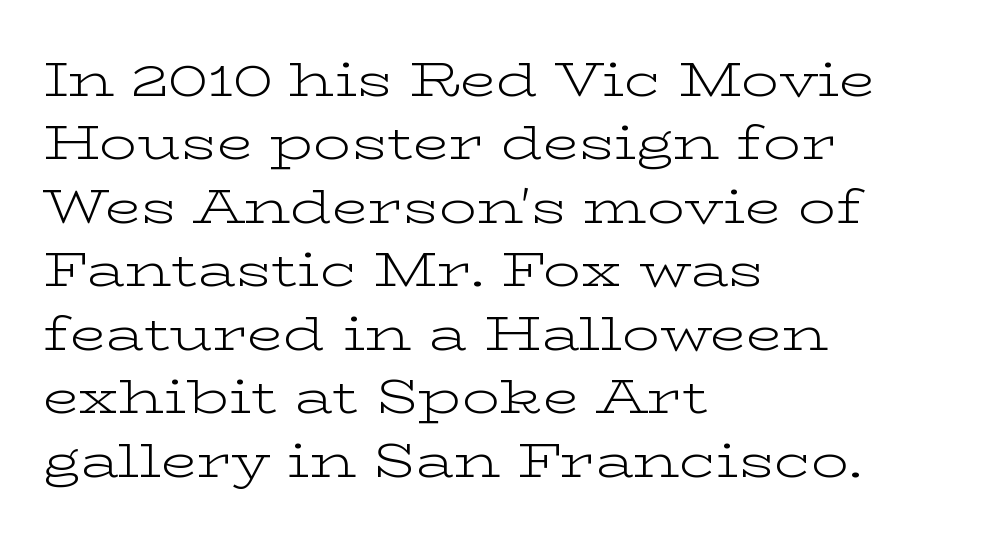
Layout note: lines flush left. No extra tracking has been applied to these lines. Nope, not italic — everything's standing straight. The glyphs are unaccompanied by any horizontal stroke below them. Note the varied advance widths — an 'i' is clearly narrower than an 'm'.
